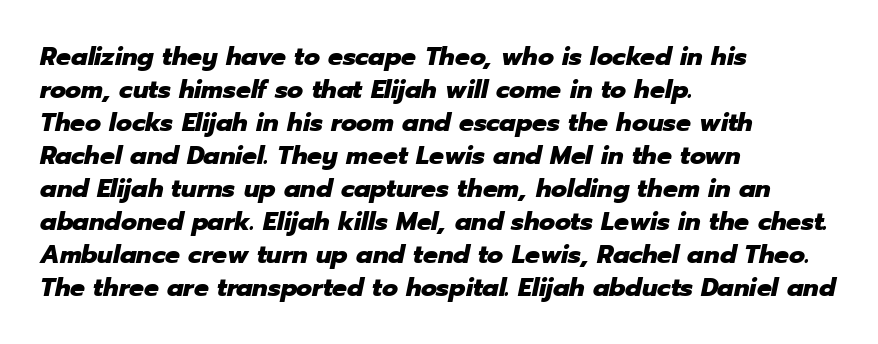
Vertical spacing — default. Between one letter and the next there's only the usual sliver of space. Characters are canted at an angle relative to the baseline's perpendicular. The string is rendered with underlining switched off.
